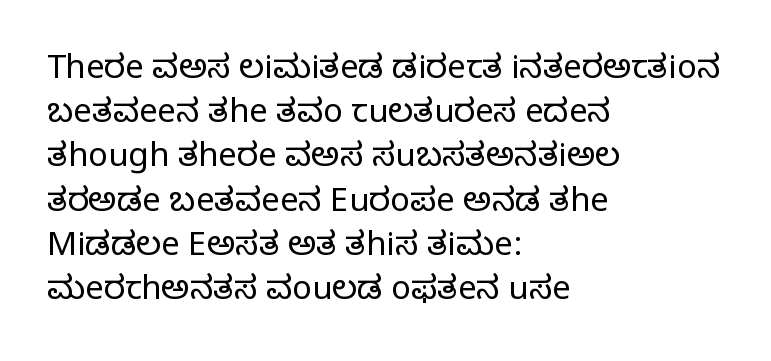
Is the type heavy? It reads as light-to-regular instead. Casual observation: everything's shoved over to the left. Clear beneath every line of the passage. Does the type have serifs? Yes, each stem ends in a small foot. This sample keeps an unexceptional amount of space between lines.
